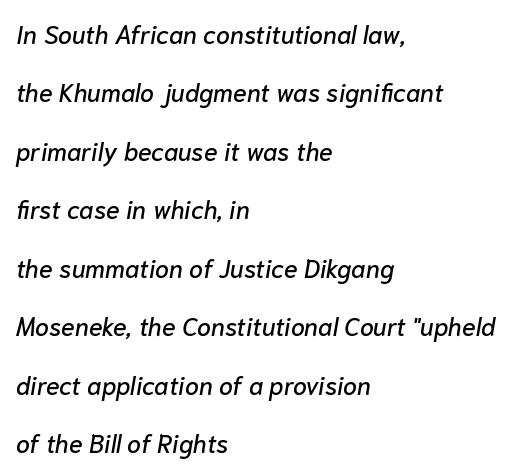
The leading is generous, giving the passage an open texture. These lines stack with their left ends in a neat column. No word sits above an underline. Italic? Definitely — the glyphs are oblique.
